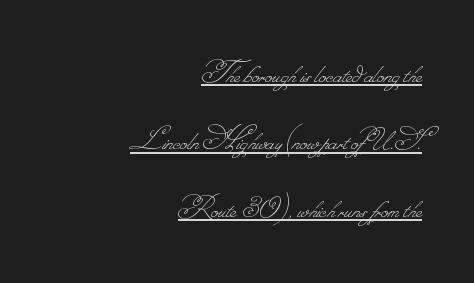
The image shows 33 px thin type; set right-aligned, loose line spacing (2.04x), normal letter spacing, underlined; low stroke contrast.
